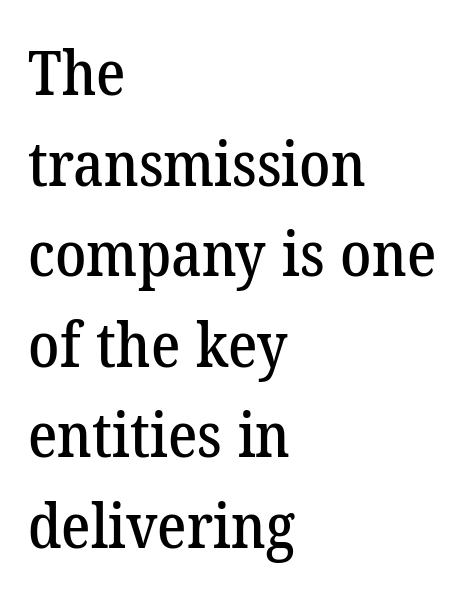
Reading down the column, the eye jumps a familiar distance to each next line. Between one letter and the next there's only the usual sliver of space. The rendering uses natural spacing where letterforms have individual widths. Stroke terminals: seriffed.
